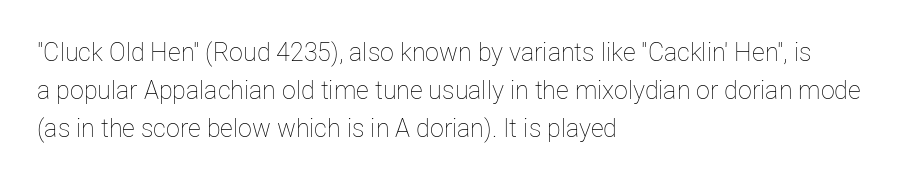
Q: Is the text bold? A: No.
Q: Is the text italic (slanted)? A: No, it is upright.
Q: Is the text underlined? A: No.
Q: How is the paragraph aligned? A: Left-aligned.
Q: Is the spacing between letters normal or unusually wide? A: Normal.
Q: Is the spacing between lines tight, normal or loose? A: Normal.
